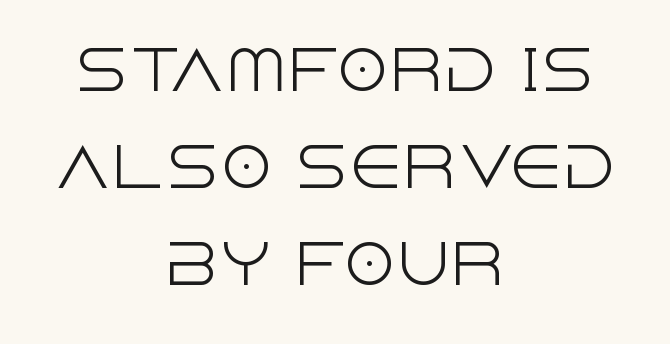
The space beneath each line is pristine and unruled. Do the letters lean? They stand straight. This rendering employs a face without finishing strokes, i.e., a sans-serif. No chunkiness to these letters — they're not bold. The tracking reads as untouched default to a designer's eye. Think of a printed novel: that variable character pitch is what you see here.
